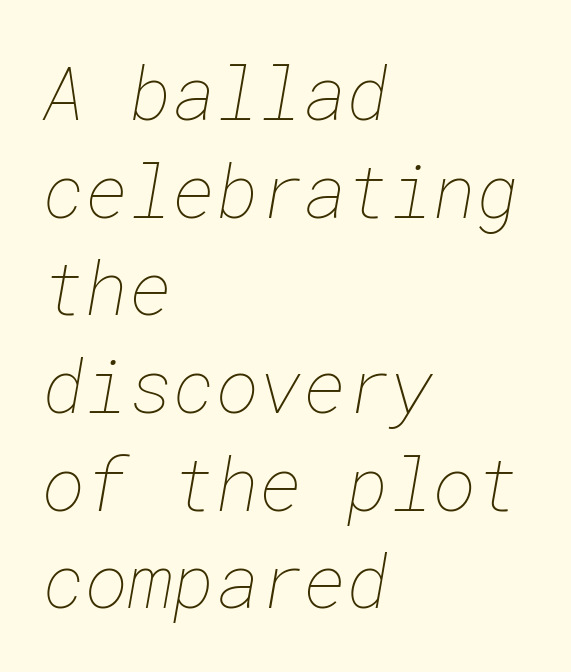
The paragraph shown leans on its left margin. The cut favours lightness, reaching ordinary text weight at its darkest. Each row of text sits above clean, open space. Regarding leading, the lines here are spaced in the standard way.
